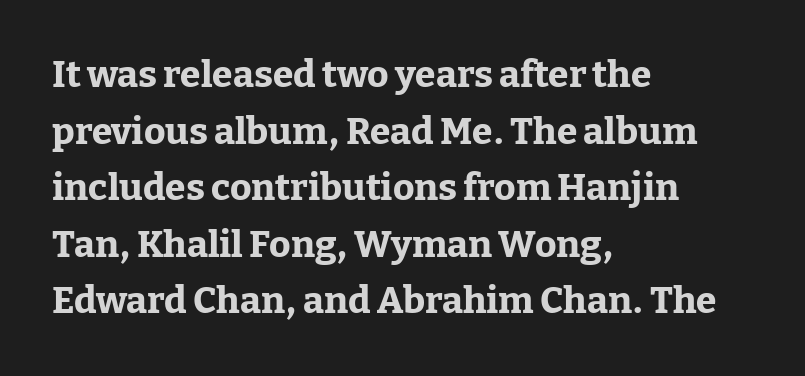
Q: Is the text bold? A: Yes.
Q: Is the text italic (slanted)? A: No, it is upright.
Q: Is the typeface a serif or a sans-serif typeface? A: Serif.
Q: Is the text underlined? A: No.
Q: How is the paragraph aligned? A: Left-aligned.
Q: Is the spacing between letters normal or unusually wide? A: Normal.
Q: Is the spacing between lines tight, normal or loose? A: Normal.
Q: Width (condensed, normal, or wide)? A: Normal.
Q: Stroke contrast? A: Low.
Q: x-height? A: Medium.
Q: Monospaced? A: No.
